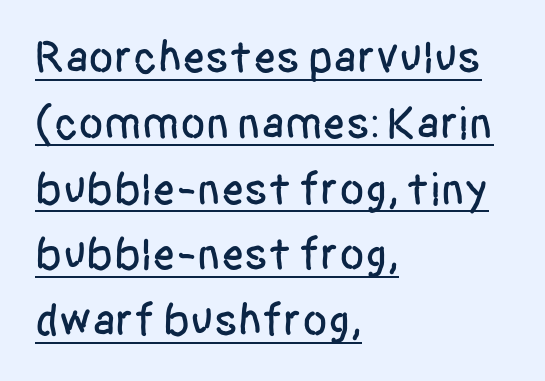
The image shows 46 px condensed sans-serif type, upright; set left-aligned, normal line spacing (1.43x), normal letter spacing, underlined; low stroke contrast and a large x-height.
